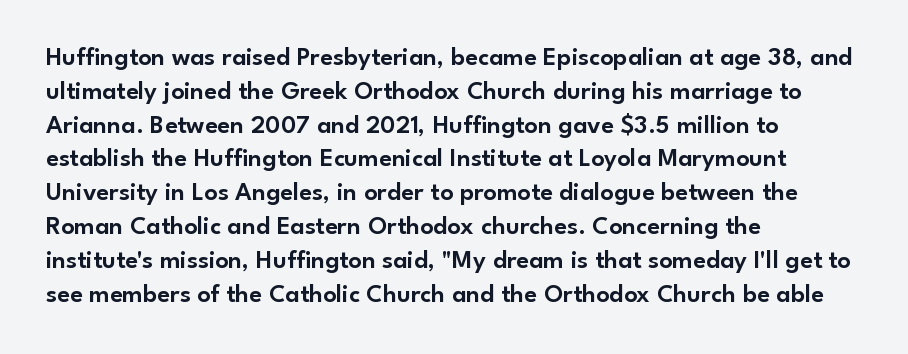
The image shows 26 px text type, upright; set left-aligned, normal line spacing (1.3x), normal letter spacing, not underlined.
